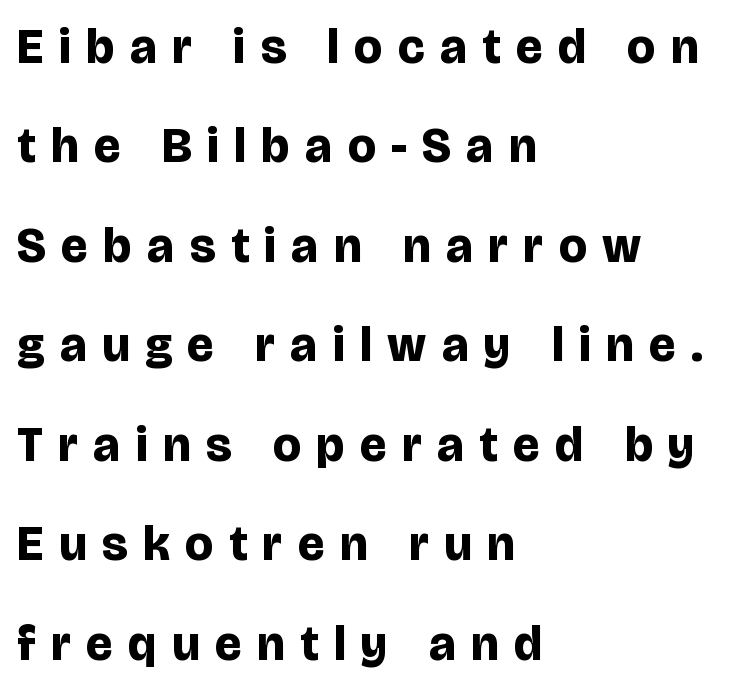
The image shows 49 px bold sans-serif type, upright; set left-aligned, loose line spacing (2.03x), unusually wide letter spacing (+0.32 em), not underlined; low stroke contrast and a large x-height.
